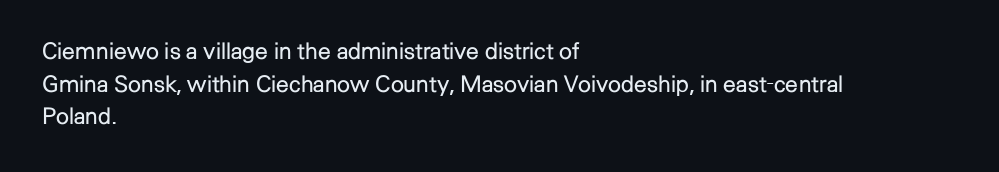
{"italic": "no", "bold": "no", "underline": "no", "align": "left", "line_spacing": "normal", "line_spacing_ratio": 1.42, "letter_spacing": "normal", "letter_spacing_em": 0.0, "glyph_px": 23}
